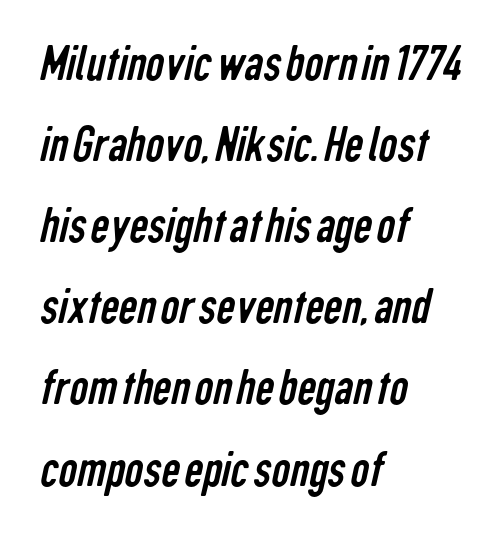
{"serif": "no", "bold": "no", "weight": "regular", "width": "condensed", "stroke_contrast": "low", "x_height": "medium", "monospaced": "no", "underline": "no", "align": "left", "line_spacing": "normal", "line_spacing_ratio": 1.56, "letter_spacing": "normal", "letter_spacing_em": 0.0, "glyph_px": 52}
